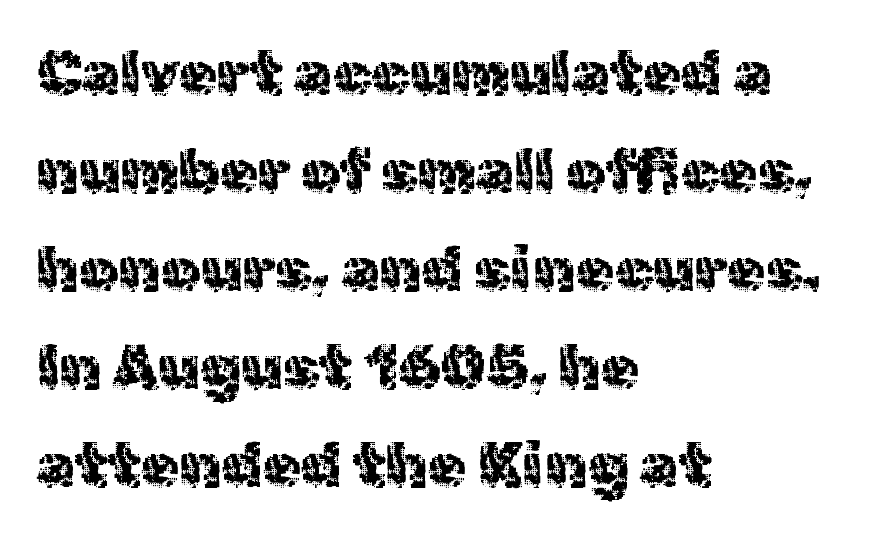
A clean baseline with only descenders dipping below it. Does the leading feel generous? No, just average. Is this a fixed-width face? No — the glyphs have proportional, varying widths. A typesetter would mark this as roman, not italic. Letter spacing: default.
